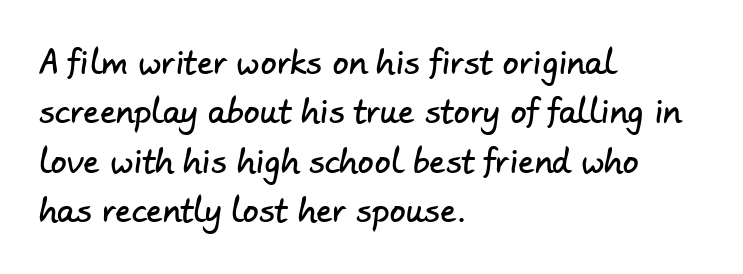
Q: Is the typeface a serif or a sans-serif typeface? A: Sans-serif.
Q: Is the text underlined? A: No.
Q: How is the paragraph aligned? A: Left-aligned.
Q: Is the spacing between letters normal or unusually wide? A: Normal.
Q: Is the spacing between lines tight, normal or loose? A: Normal.
Q: Width (condensed, normal, or wide)? A: Normal.
Q: Stroke contrast? A: Low.
Q: x-height? A: Small.
Q: Monospaced? A: No.
